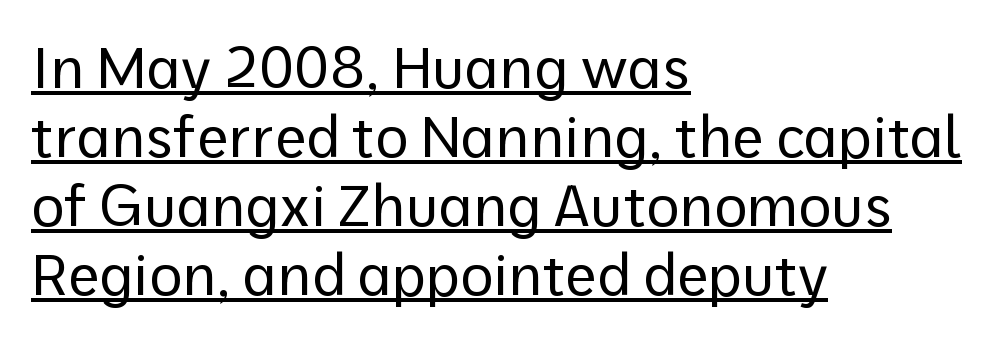
Check the space under the baseline: a stroke is drawn there. Here the glyphs are tracked normally, forming tight word shapes. Vertical stems look standard width or narrower in stroke. Note the varied advance widths — an 'i' is clearly narrower than an 'm'. Is this a sans? Yes — the strokes have no serifs. This is the regular roman posture of the typeface.
